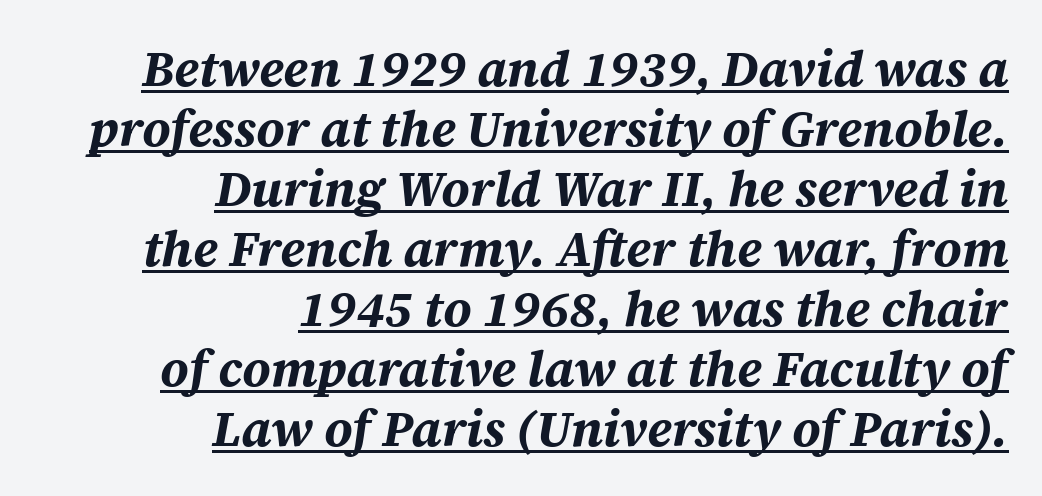
The image shows 50 px bold type, italic (leaning right); set right-aligned, line spacing 1.2x, normal letter spacing, underlined; medium stroke contrast and a large x-height.
